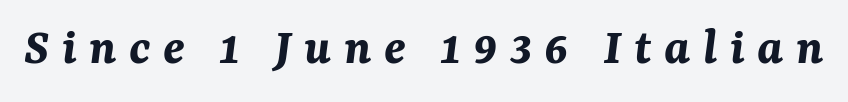
The image shows 53 px bold type, italic (leaning right); set unusually wide letter spacing (+0.23 em), not underlined; medium stroke contrast and a medium x-height.
